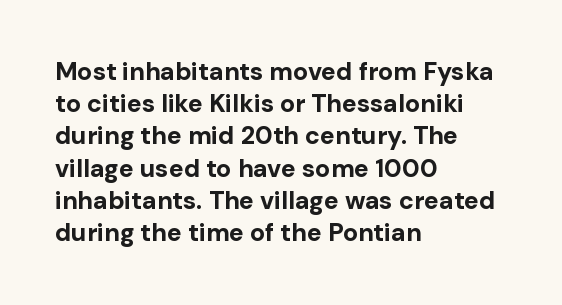
The lines sit at an ordinary, default distance from one another. Italic? Not at all — the glyphs are vertical. This rendering leaves character spacing at its baseline value. A student would call this left alignment; a typographer would say flush left, rag right.
